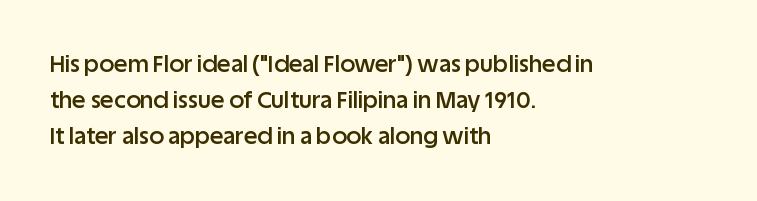
Q: Is the text bold? A: Semi-bold.
Q: Is the text italic (slanted)? A: No, it is upright.
Q: Is the text underlined? A: No.
Q: How is the paragraph aligned? A: Left-aligned.
Q: Is the spacing between letters normal or unusually wide? A: Normal.
Q: Is the spacing between lines tight, normal or loose? A: Normal.
